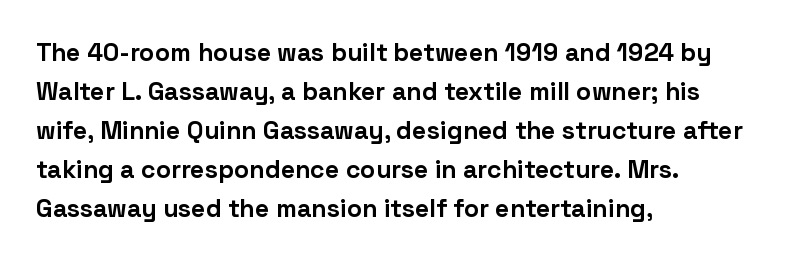
Q: Is the text bold? A: Yes.
Q: Is the text italic (slanted)? A: No, it is upright.
Q: Is the text underlined? A: No.
Q: How is the paragraph aligned? A: Left-aligned.
Q: Is the spacing between letters normal or unusually wide? A: Normal.
Q: Is the spacing between lines tight, normal or loose? A: Normal.
